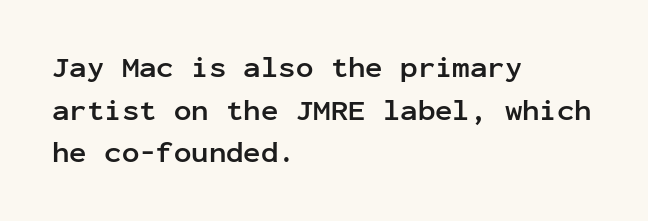
{"serif": "no", "italic": "no", "bold": "yes", "weight": "semibold", "width": "normal", "stroke_contrast": "low", "x_height": "medium", "monospaced": "yes", "underline": "no", "align": "left", "line_spacing": "normal", "line_spacing_ratio": 1.47, "letter_spacing": "normal", "letter_spacing_em": 0.0, "glyph_px": 29}
